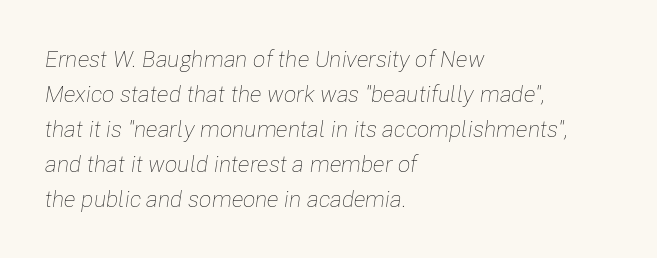
{"italic": "yes", "lean": "right", "slant_degrees": 8, "bold": "no", "underline": "no", "align": "left", "line_spacing": "normal", "line_spacing_ratio": 1.52, "letter_spacing": "normal", "letter_spacing_em": 0.0, "glyph_px": 23}
